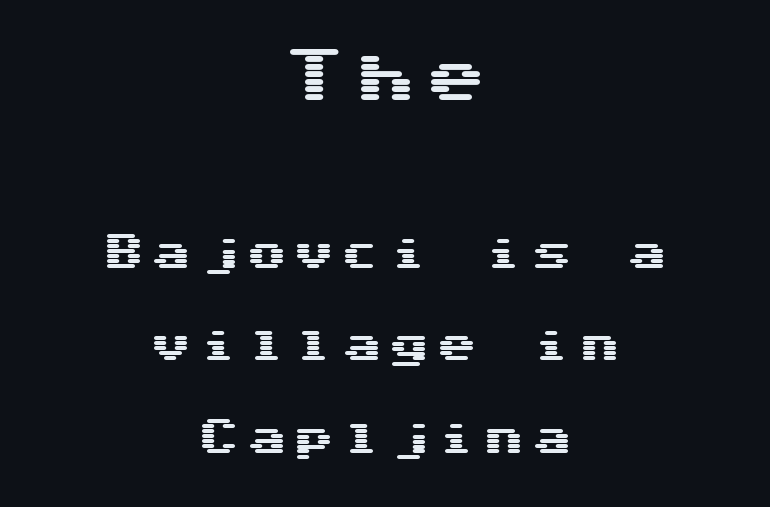
Q: Is the text italic (slanted)? A: No, it is upright.
Q: Is the typeface a serif or a sans-serif typeface? A: Sans-serif.
Q: Is the text underlined? A: No.
Q: How is the paragraph aligned? A: Centered.
Q: Is the spacing between lines tight, normal or loose? A: Loose.
Q: Which block of text is set in a larger size, the first (top) or the second (bottom)? A: The first (top) one.
Q: Width (condensed, normal, or wide)? A: Wide.
Q: Stroke contrast? A: Medium.
Q: x-height? A: Medium.
Q: Monospaced? A: Yes.
